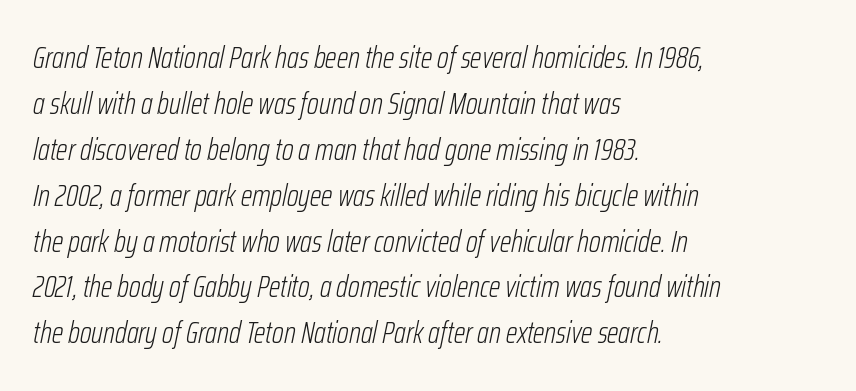
The image shows 30 px light, condensed type, italic (leaning right); set left-aligned, normal line spacing (1.53x), normal letter spacing, not underlined; low stroke contrast and a medium x-height.
